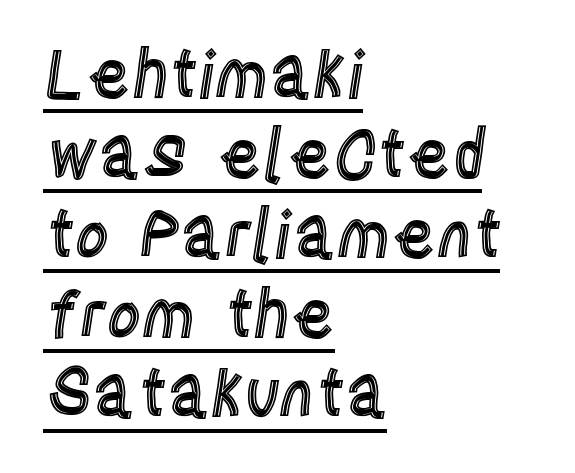
The image shows 66 px condensed type; set left-aligned, line spacing 1.21x, normal letter spacing, underlined; a large x-height.
